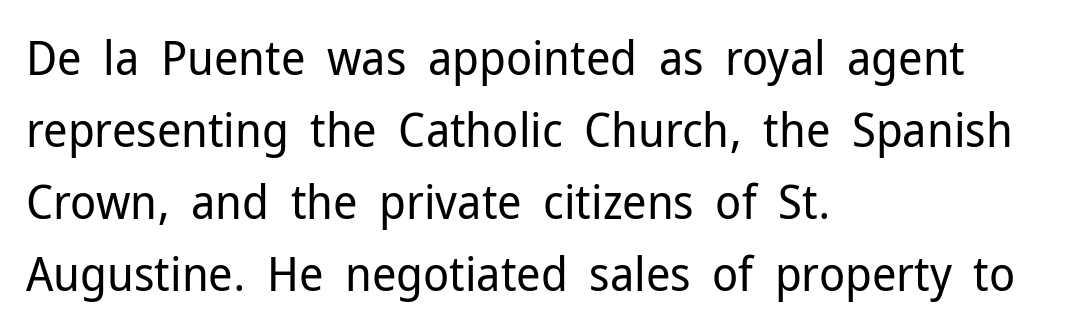
Q: Is the text bold? A: No.
Q: Is the text italic (slanted)? A: No, it is upright.
Q: Is the typeface a serif or a sans-serif typeface? A: Sans-serif.
Q: Is the text underlined? A: No.
Q: How is the paragraph aligned? A: Left-aligned.
Q: Is the spacing between letters normal or unusually wide? A: Normal.
Q: Is the spacing between lines tight, normal or loose? A: Normal.
Q: Width (condensed, normal, or wide)? A: Normal.
Q: Stroke contrast? A: Low.
Q: x-height? A: Medium.
Q: Monospaced? A: No.
